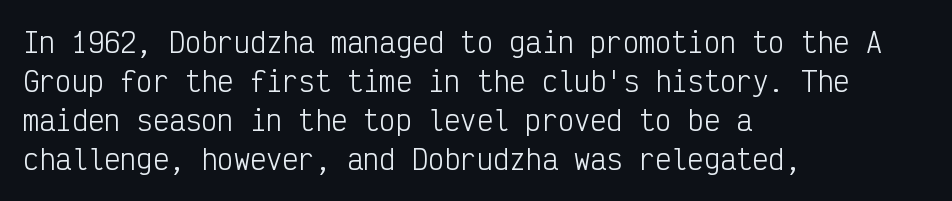
Q: Is the text bold? A: No.
Q: Is the text italic (slanted)? A: No, it is upright.
Q: Is the text underlined? A: No.
Q: How is the paragraph aligned? A: Left-aligned.
Q: Is the spacing between letters normal or unusually wide? A: Normal.
Q: Is the spacing between lines tight, normal or loose? A: Normal.
